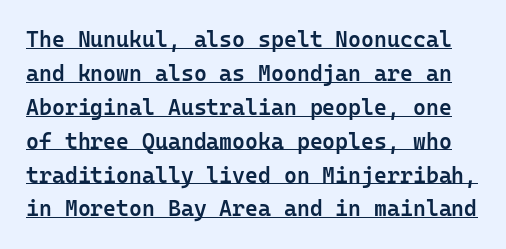
{"italic": "no", "bold": "semi", "underline": "yes", "line_spacing": "normal", "line_spacing_ratio": 1.54, "letter_spacing": "normal", "letter_spacing_em": 0.0, "glyph_px": 22}
